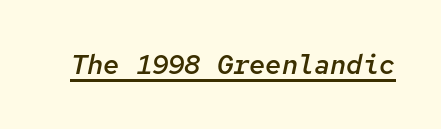
The image shows 27 px text type, italic (leaning right); set normal letter spacing, underlined.
